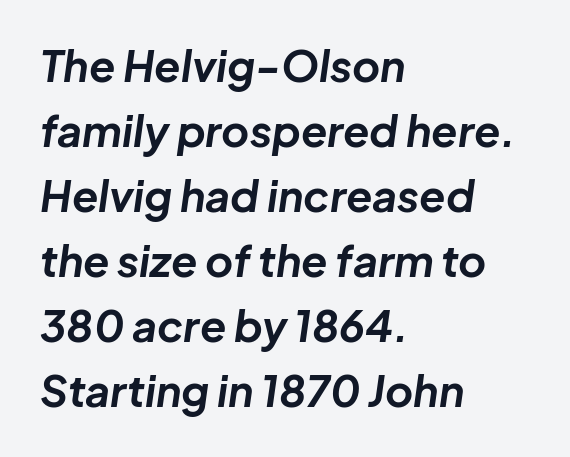
The image shows 43 px bold type, italic (leaning right); set left-aligned, normal line spacing (1.51x), normal letter spacing, not underlined; low stroke contrast and a medium x-height.
